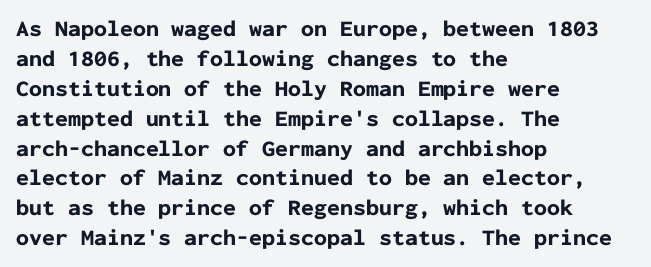
Designer's note — italics off, roman on. Clear beneath every line of the passage. Set as a true bold cut, around the 700 mark. How would I describe the line gaps? Plain and ordinary.
